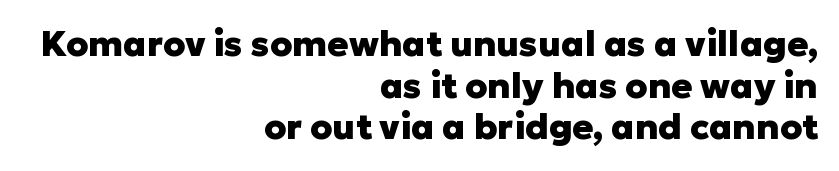
Q: Is the text bold? A: Yes.
Q: Is the text italic (slanted)? A: No, it is upright.
Q: Is the typeface a serif or a sans-serif typeface? A: Sans-serif.
Q: Is the text underlined? A: No.
Q: How is the paragraph aligned? A: Right-aligned.
Q: Is the spacing between letters normal or unusually wide? A: Normal.
Q: Width (condensed, normal, or wide)? A: Normal.
Q: Stroke contrast? A: Low.
Q: x-height? A: Medium.
Q: Monospaced? A: No.
